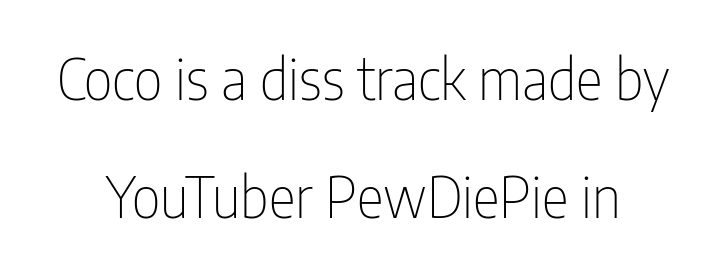
The face looks like a standard text weight, possibly lighter. The rendering uses natural spacing where letterforms have individual widths. The vertical gap from one line to the next is large. You can tell it's not italic because the verticals are truly vertical.
